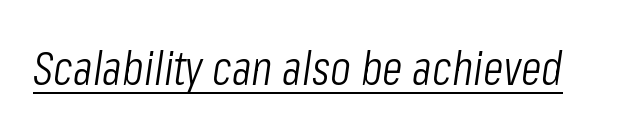
The image shows 48 px light, condensed type, italic (leaning right); set normal letter spacing, underlined; low stroke contrast and a medium x-height.
